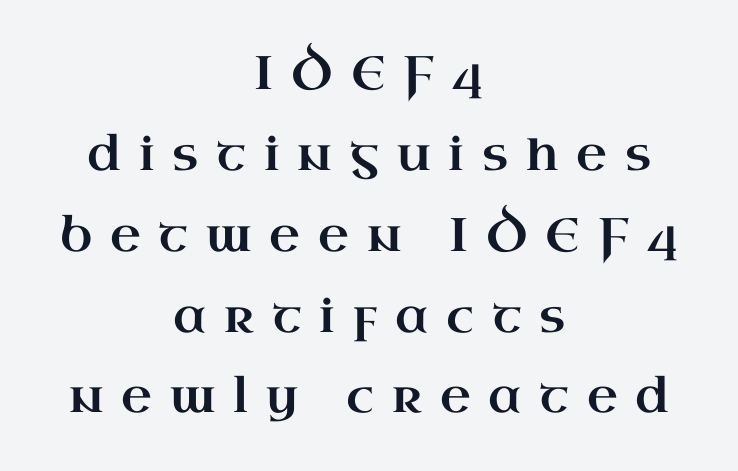
{"serif": "yes", "italic": "no", "width": "wide", "stroke_contrast": "high", "x_height": "small", "monospaced": "no", "underline": "no", "align": "center", "line_spacing_ratio": 1.72, "letter_spacing": "wide", "letter_spacing_em": 0.38, "glyph_px": 47}
